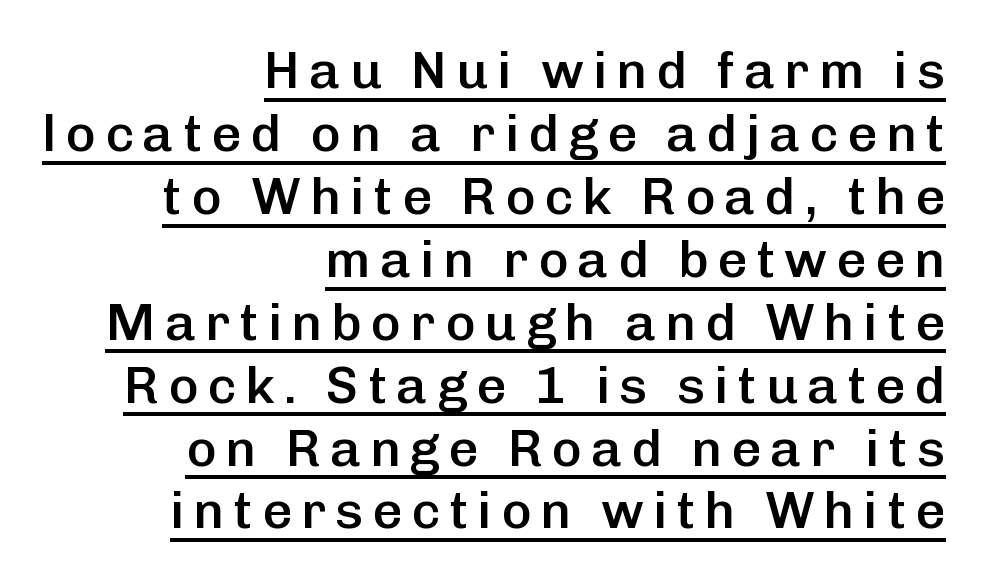
Compared with an ordinary text face, these strokes are moderately heavier — a semibold. Character widths vary here, with narrow letters taking less room than wide ones. Underlining? Definitely there. The rag falls on the left side of this text block. Posture: upright roman.
